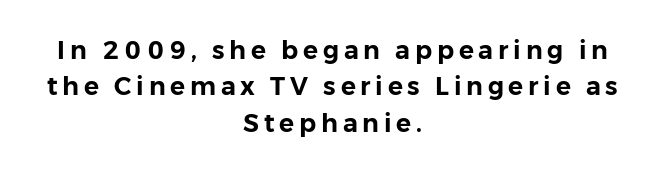
{"italic": "no", "underline": "no", "align": "center", "line_spacing": "normal", "line_spacing_ratio": 1.46, "glyph_px": 25}
